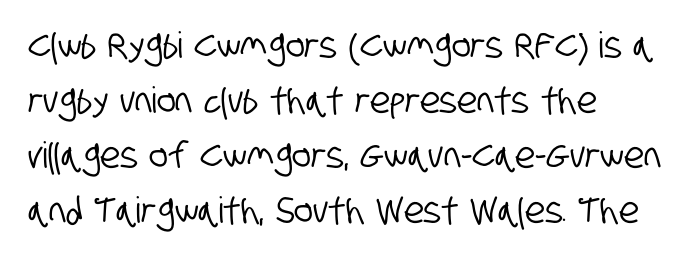
Q: Is the typeface a serif or a sans-serif typeface? A: Sans-serif.
Q: Is the text underlined? A: No.
Q: How is the paragraph aligned? A: Left-aligned.
Q: Is the spacing between letters normal or unusually wide? A: Normal.
Q: Is the spacing between lines tight, normal or loose? A: Normal.
Q: Width (condensed, normal, or wide)? A: Condensed.
Q: Stroke contrast? A: Low.
Q: x-height? A: Large.
Q: Monospaced? A: No.
